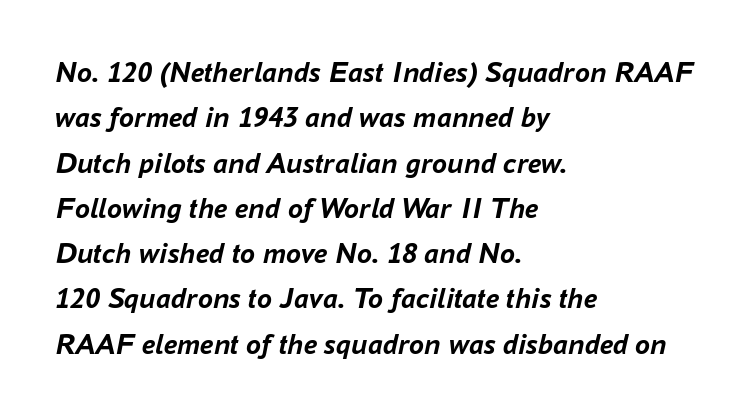
Notice how descenders clear the ascenders below comfortably — that's standard leading. You could not count columns in this text — the font is proportionally spaced. Emphasis-style slanted type is in use. Emphasis by weight is at full strength: bold. Underlining? Definitely not there.
